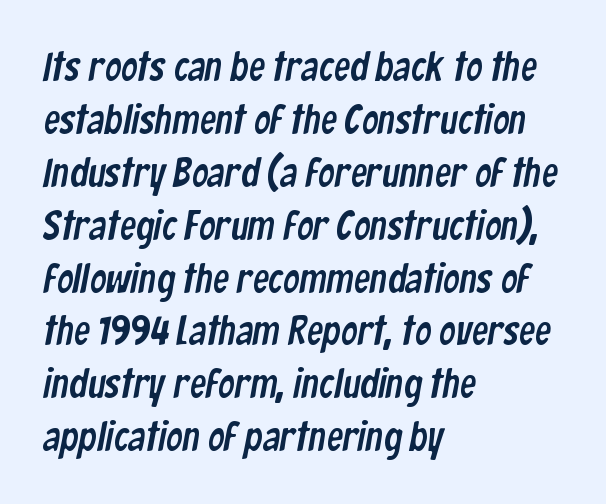
Q: Is the typeface a serif or a sans-serif typeface? A: Sans-serif.
Q: Is the text underlined? A: No.
Q: How is the paragraph aligned? A: Left-aligned.
Q: Is the spacing between letters normal or unusually wide? A: Normal.
Q: Is the spacing between lines tight, normal or loose? A: Normal.
Q: Width (condensed, normal, or wide)? A: Condensed.
Q: Stroke contrast? A: Low.
Q: x-height? A: Medium.
Q: Monospaced? A: No.
